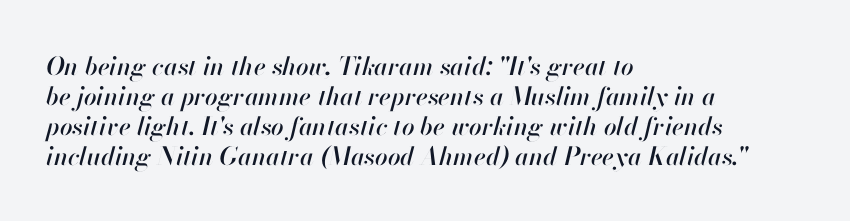
The image shows 25 px text type, italic (leaning right); set left-aligned, line spacing 1.2x, normal letter spacing, not underlined.
